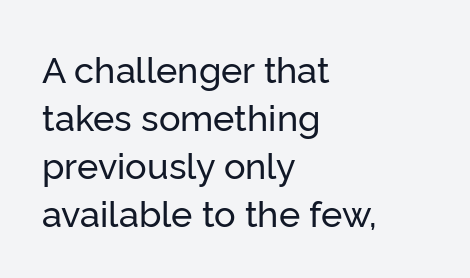
Just letters on the line, the space beneath them empty. This is roman type, the default non-slanted kind. Looks like regular typesetting: each glyph gets only the width it needs. Short note: letters normally spaced. This sample is left-justified, so line endings fall wherever the words run out. Vertical spacing — default.
